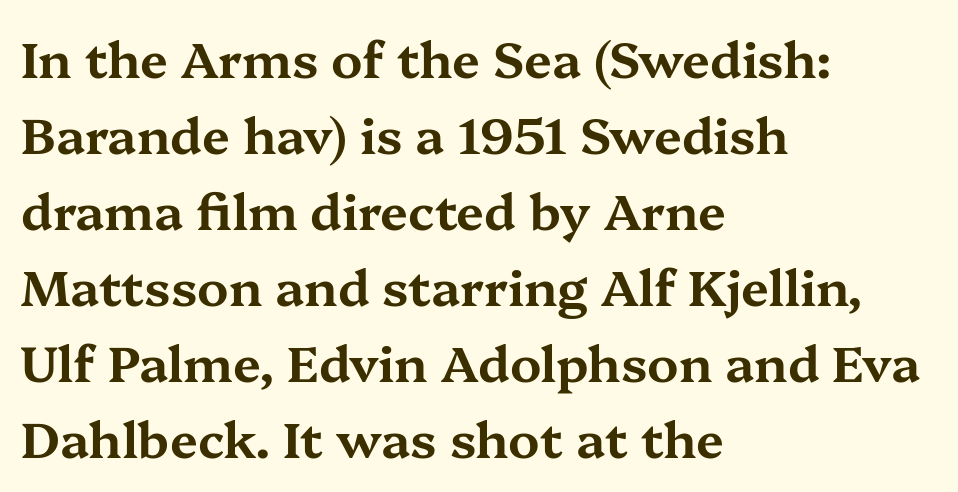
Inter-character spacing is left at the font's built-in metrics. Notice how the passage keeps a crisp vertical edge on the left only. The words here are not underlined. Vertical strokes here are truly vertical. Notice how descenders clear the ascenders below comfortably — that's standard leading. Here the designer chose a conventional face with non-uniform glyph widths.
